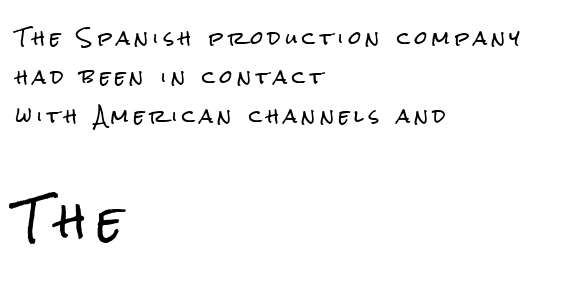
Compared with typical body copy, the letter spacing here is much looser. In this sample the second text group is rendered at the bigger scale. What's the leading like? Stretched, with rows far apart. The type family on display is of the sans-serif kind.
